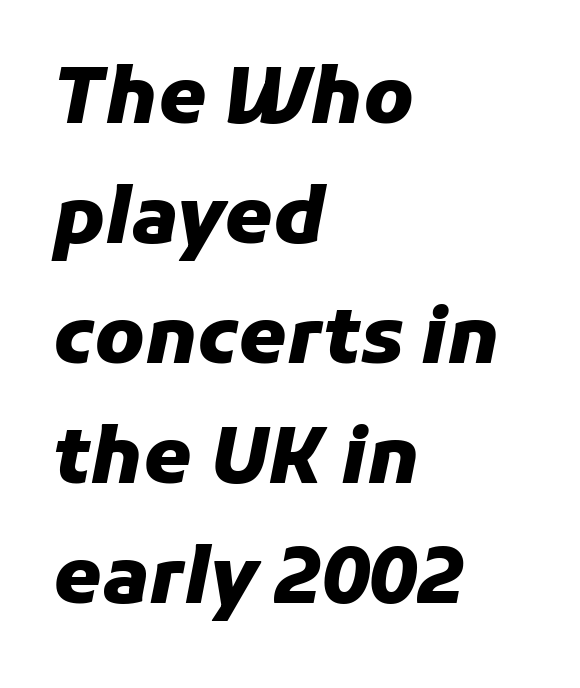
The image shows 77 px heavy type, italic (leaning right); set left-aligned, normal line spacing (1.56x), normal letter spacing, not underlined; low stroke contrast and a medium x-height.
